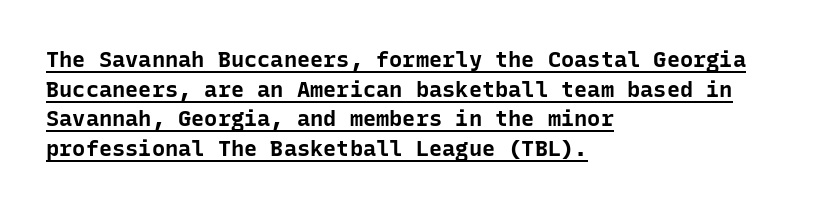
Q: Is the text bold? A: Yes.
Q: Is the text italic (slanted)? A: No, it is upright.
Q: Is the text underlined? A: Yes.
Q: How is the paragraph aligned? A: Left-aligned.
Q: Is the spacing between letters normal or unusually wide? A: Normal.
Q: Is the spacing between lines tight, normal or loose? A: Normal.
